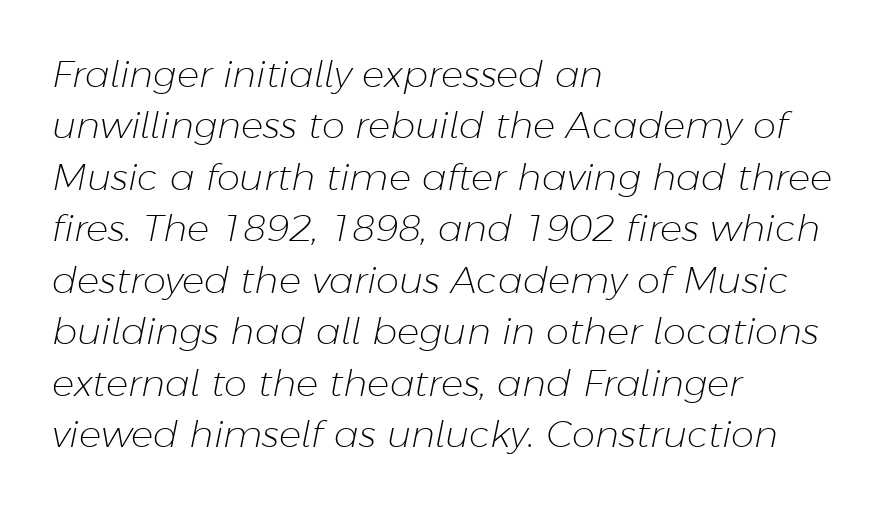
The image shows 37 px light type, italic (leaning right); set left-aligned, normal line spacing (1.39x), normal letter spacing, not underlined; low stroke contrast and a medium x-height.
